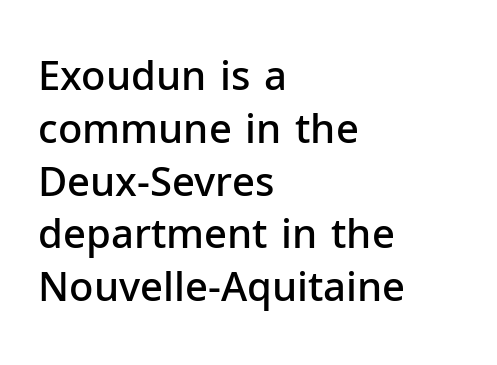
The image shows 40 px semibold sans-serif type, upright; set left-aligned, normal line spacing (1.32x), normal letter spacing, not underlined; low stroke contrast and a medium x-height.
